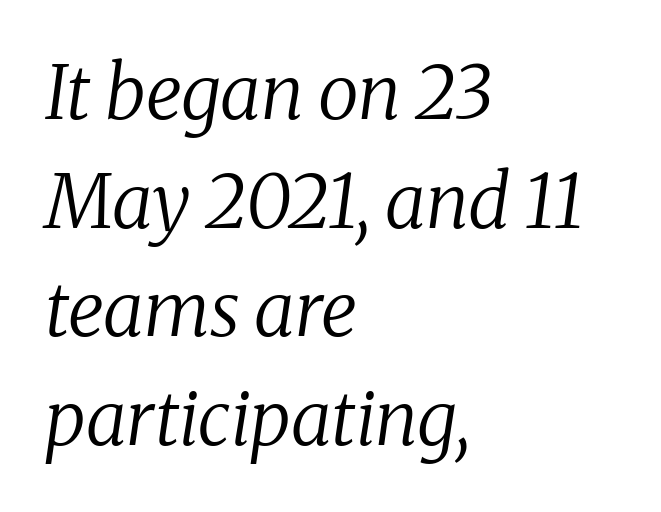
Rows of type keep a routine distance in the vertical direction. When letters slant like this, we call the style italic. Teacher's note: observe the even left margin — that is flush-left alignment. The words here are not underlined. Classification — serif.
